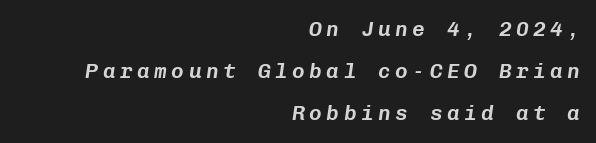
The image shows 21 px text type, italic (leaning right); set right-aligned, loose line spacing (2.01x), unusually wide letter spacing (+0.22 em), not underlined.
